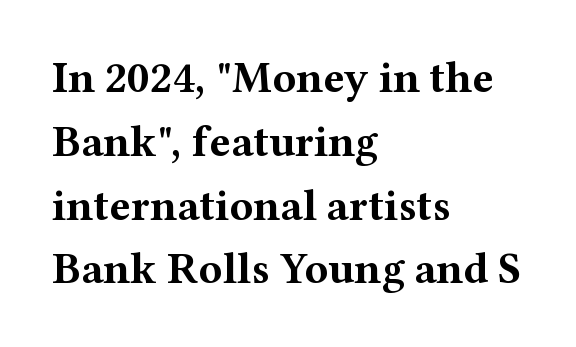
The image shows 44 px bold, wide serif type, upright; set left-aligned, normal line spacing (1.45x), normal letter spacing, not underlined; medium stroke contrast and a medium x-height.
